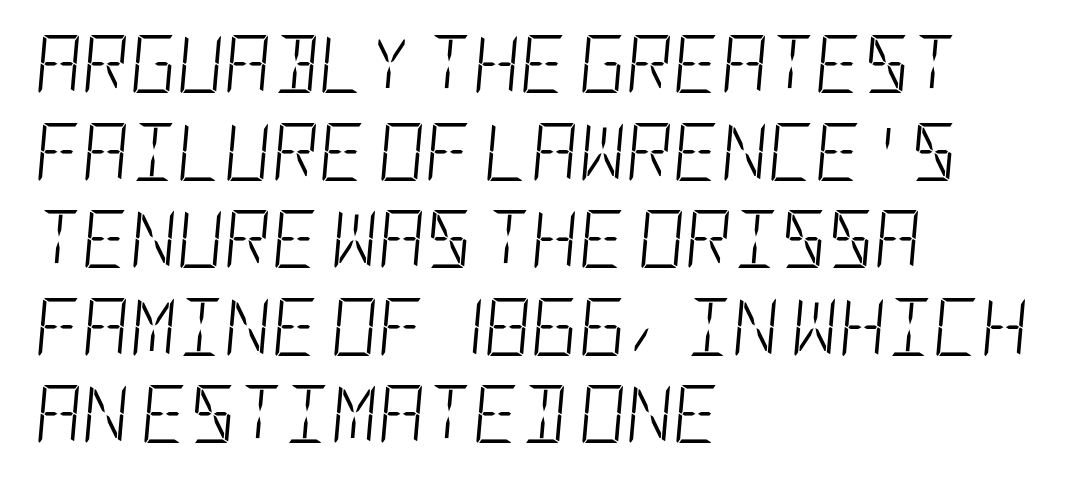
Q: Is the text bold? A: No.
Q: Is the text italic (slanted)? A: Yes, it leans right by about 5 degrees.
Q: Is the text underlined? A: No.
Q: How is the paragraph aligned? A: Left-aligned.
Q: Is the spacing between letters normal or unusually wide? A: Normal.
Q: Is the spacing between lines tight, normal or loose? A: Normal.
Q: Width (condensed, normal, or wide)? A: Condensed.
Q: Stroke contrast? A: Low.
Q: x-height? A: Large.
